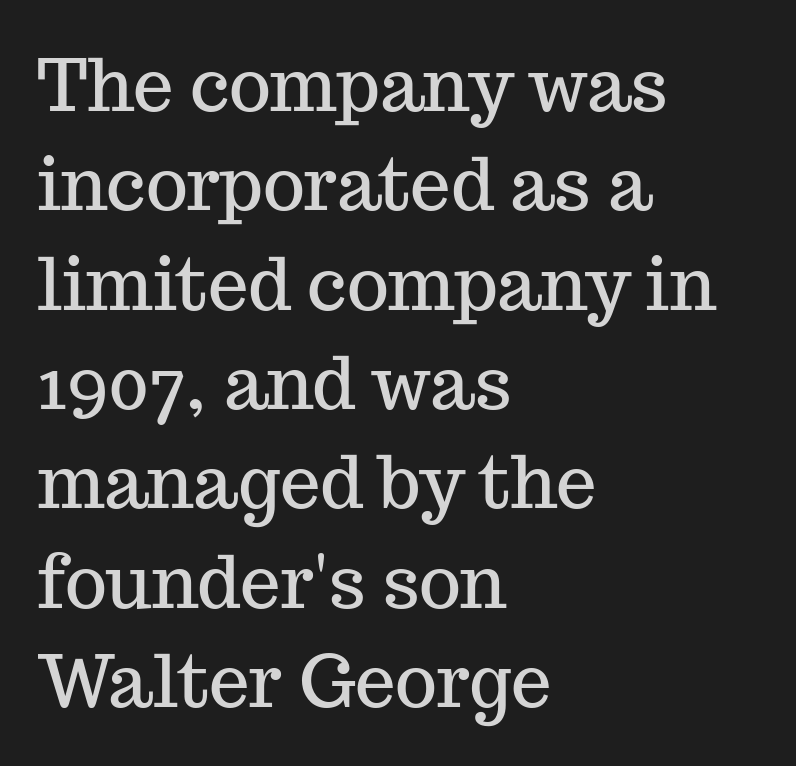
{"serif": "yes", "italic": "no", "width": "normal", "stroke_contrast": "medium", "x_height": "medium", "monospaced": "no", "underline": "no", "align": "left", "line_spacing": "normal", "line_spacing_ratio": 1.38, "letter_spacing": "normal", "letter_spacing_em": 0.0, "glyph_px": 72}
